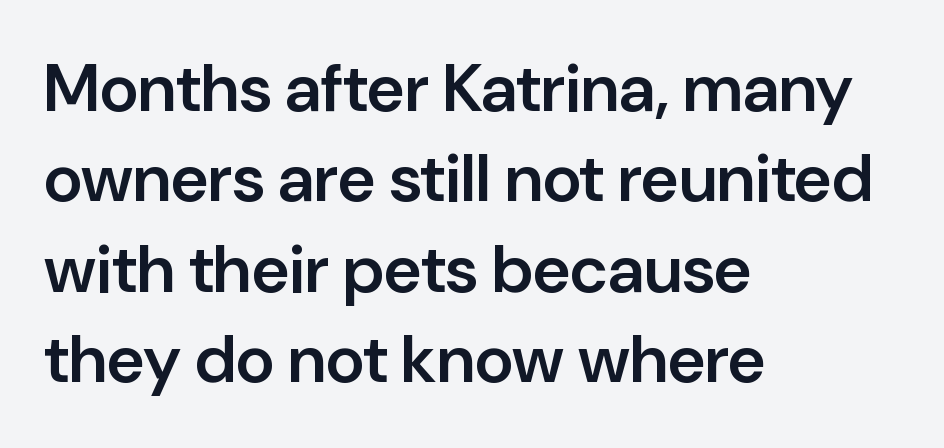
Honestly, the letter spacing is just normal — you wouldn't notice it. You could not count columns in this text — the font is proportionally spaced. A typesetter would mark this as roman, not italic. Each glyph is drawn with semibold strokes, heavier than normal yet not fully bold. A typesetter would label this face a sans. The rows are spaced the way most documents space them.
